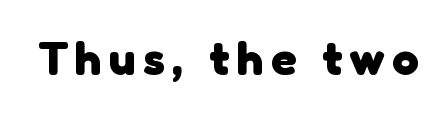
The image shows 47 px heavy sans-serif type; set not underlined; low stroke contrast and a medium x-height.
